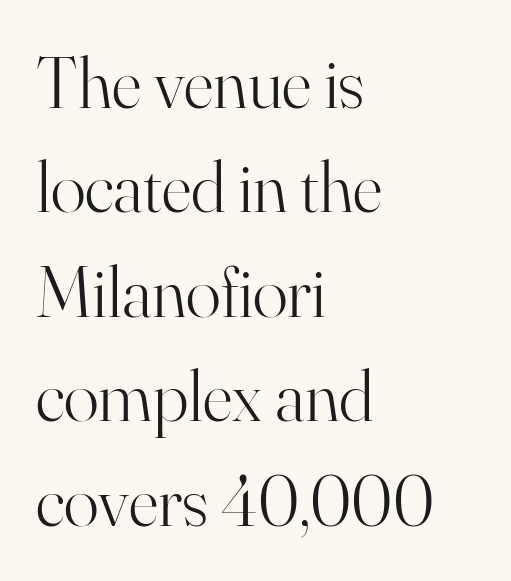
Compared with typical body copy, the letter spacing here is the same. Is this a sans? No — the strokes have serifs. The passage shown is typed in a proportional face where columns would drift. Any mark beneath the type? The region is blank.
